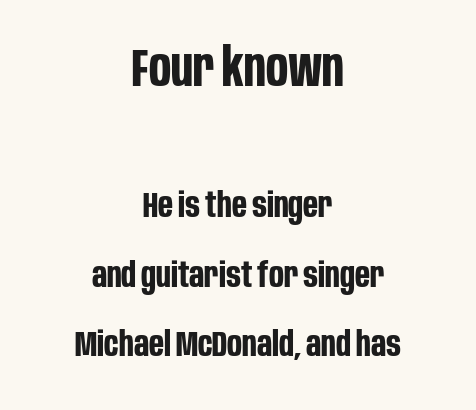
The image shows 52 px bold, condensed sans-serif type, upright; set centered, loose line spacing (1.99x), normal letter spacing, not underlined; the first (top) block is 1.49x larger; low stroke contrast and a large x-height.
